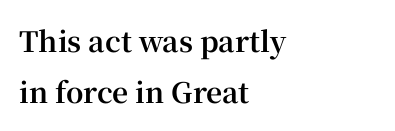
The image shows 28 px bold serif type, upright; set left-aligned, line spacing 1.82x, normal letter spacing, not underlined; high stroke contrast and a medium x-height.
